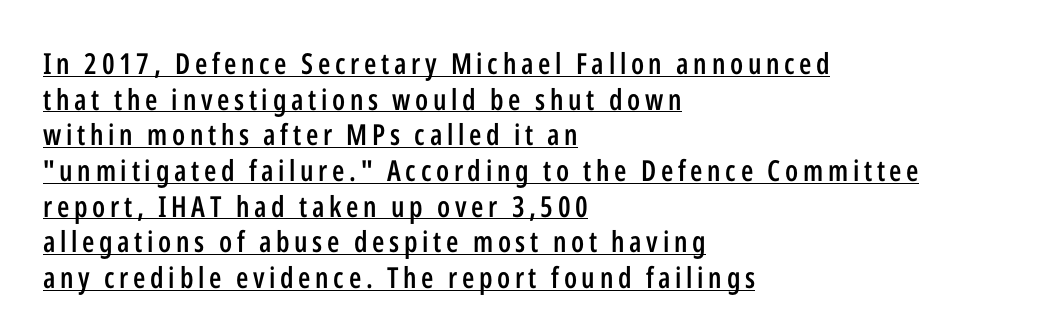
The image shows 29 px semibold, condensed sans-serif type, upright; set left-aligned, line spacing 1.23x, underlined; low stroke contrast and a medium x-height.
